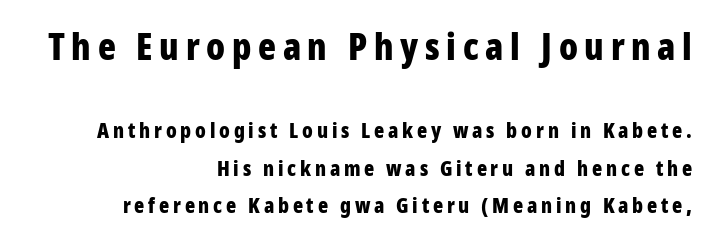
{"serif": "no", "italic": "no", "bold": "yes", "weight": "bold", "width": "condensed", "stroke_contrast": "low", "x_height": "medium", "monospaced": "no", "underline": "no", "align": "right", "line_spacing_ratio": 1.78, "larger_block": "first", "size_ratio": 1.76, "glyph_px": 37}
